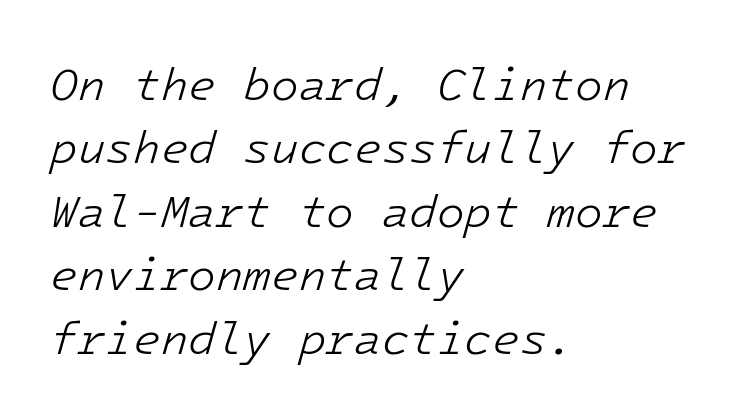
The image shows 45 px light type, italic (leaning right); set left-aligned, normal line spacing (1.41x), normal letter spacing, not underlined; low stroke contrast and a medium x-height.
